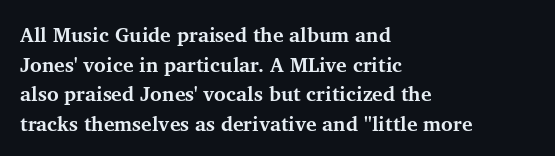
The image shows 20 px bold type, upright; set left-aligned, normal line spacing (1.48x), normal letter spacing, not underlined.
